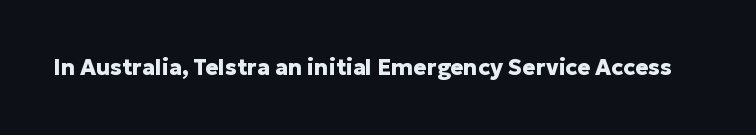
Q: Is the text bold? A: Yes.
Q: Is the text italic (slanted)? A: No, it is upright.
Q: Is the text underlined? A: No.
Q: Is the spacing between letters normal or unusually wide? A: Normal.
